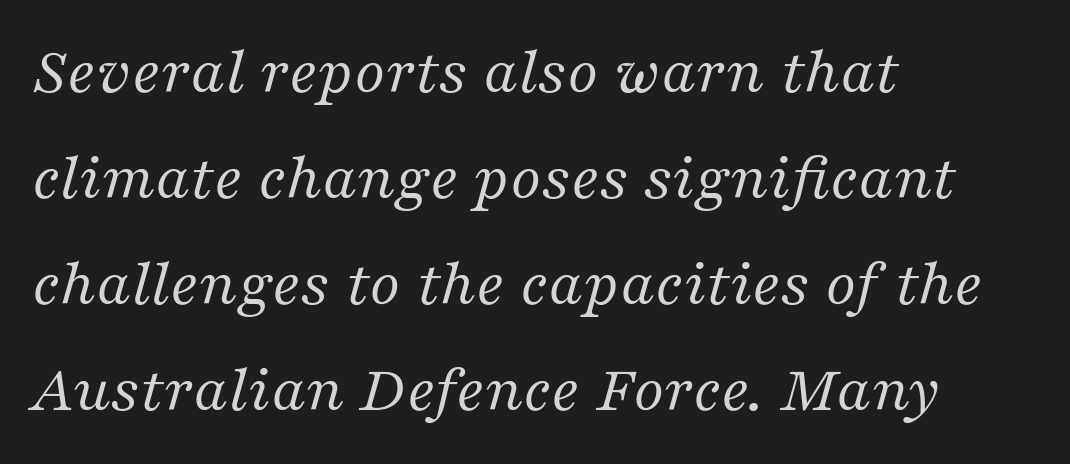
{"serif": "yes", "italic": "yes", "lean": "right", "slant_degrees": 16, "bold": "no", "weight": "regular", "width": "normal", "stroke_contrast": "medium", "x_height": "medium", "monospaced": "no", "underline": "no", "align": "left", "line_spacing": "normal", "line_spacing_ratio": 1.58, "letter_spacing": "normal", "letter_spacing_em": 0.0, "glyph_px": 67}
